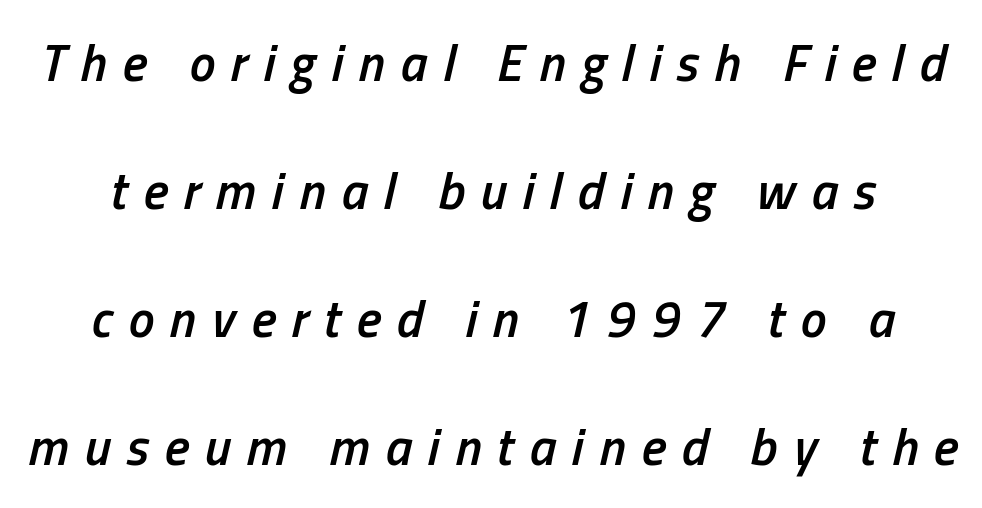
{"italic": "yes", "lean": "right", "slant_degrees": 13, "bold": "semi", "weight": "semibold", "width": "condensed", "stroke_contrast": "low", "x_height": "medium", "monospaced": "no", "underline": "no", "line_spacing": "loose", "line_spacing_ratio": 2.46, "letter_spacing": "wide", "letter_spacing_em": 0.3, "glyph_px": 52}
